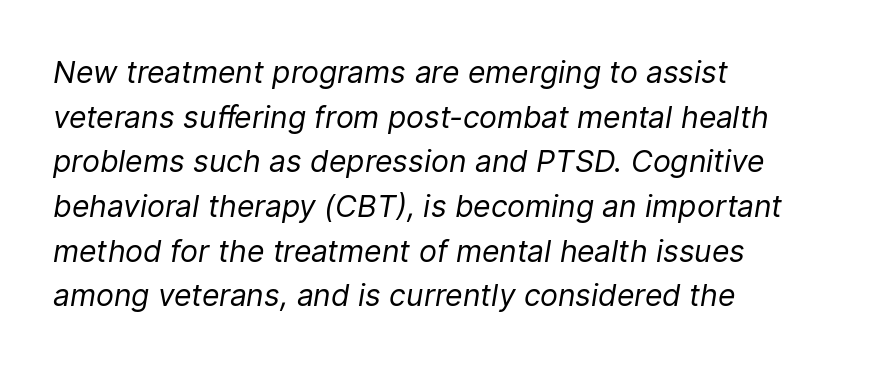
The image shows 30 px regular-weight type, italic (leaning right); set left-aligned, normal line spacing (1.49x), normal letter spacing, not underlined; low stroke contrast and a medium x-height.
